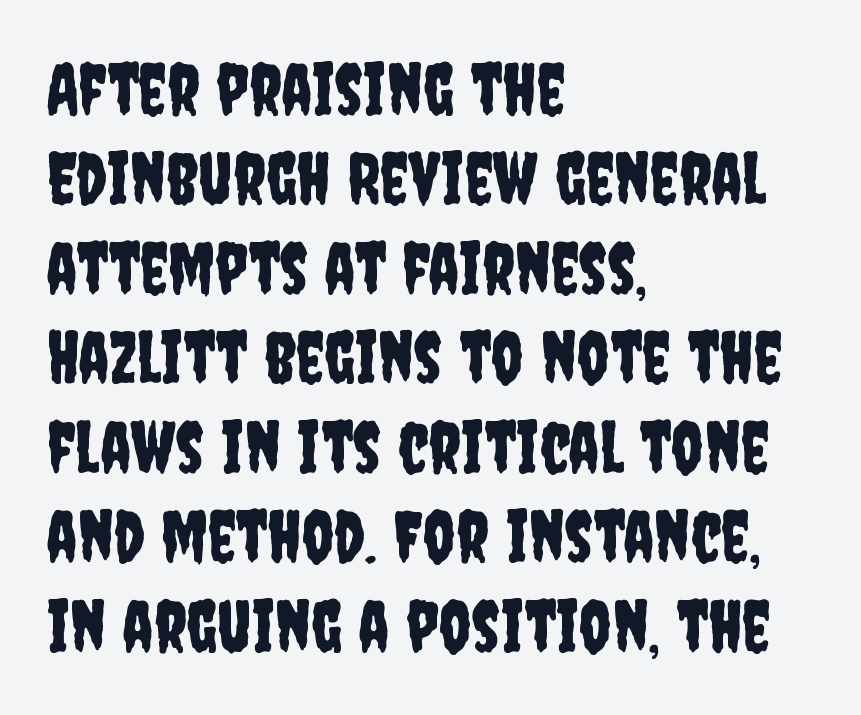
The image shows 71 px condensed sans-serif type, upright; set left-aligned, normal line spacing (1.26x), normal letter spacing, not underlined; low stroke contrast and a large x-height.
